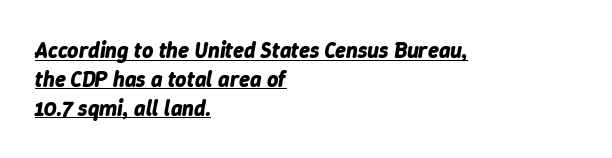
{"italic": "yes", "lean": "right", "slant_degrees": 9, "bold": "yes", "underline": "yes", "align": "left", "line_spacing": "normal", "line_spacing_ratio": 1.31, "letter_spacing": "normal", "letter_spacing_em": 0.0, "glyph_px": 22}
